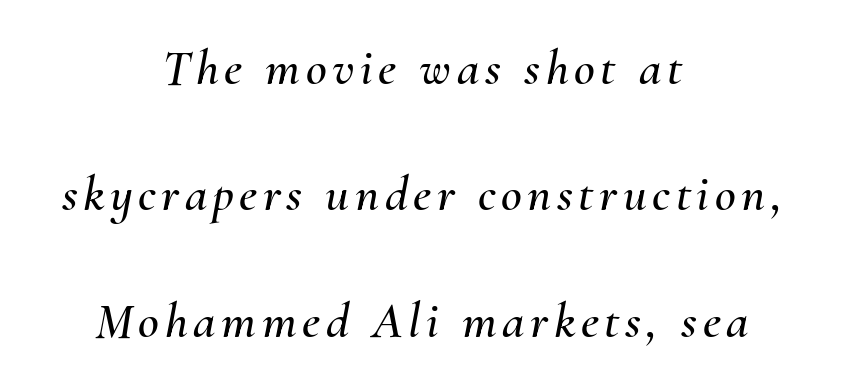
Q: Is the text italic (slanted)? A: Yes, it leans right by about 10 degrees.
Q: Is the text underlined? A: No.
Q: How is the paragraph aligned? A: Centered.
Q: Is the spacing between lines tight, normal or loose? A: Loose.
Q: Width (condensed, normal, or wide)? A: Normal.
Q: Stroke contrast? A: Medium.
Q: x-height? A: Small.
Q: Monospaced? A: No.
